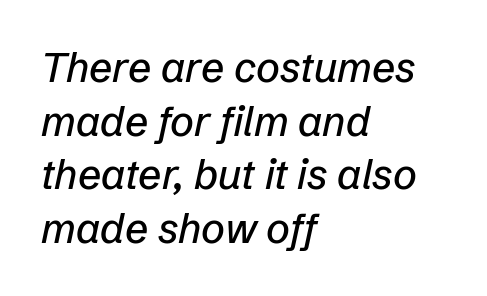
The passage shown is typed in a proportional face where columns would drift. Decoration check: the copy has no underline. A typesetter would call this leading conventional body-copy spacing. The specimen reads as italic at a glance. This sample is left-justified, so line endings fall wherever the words run out.
